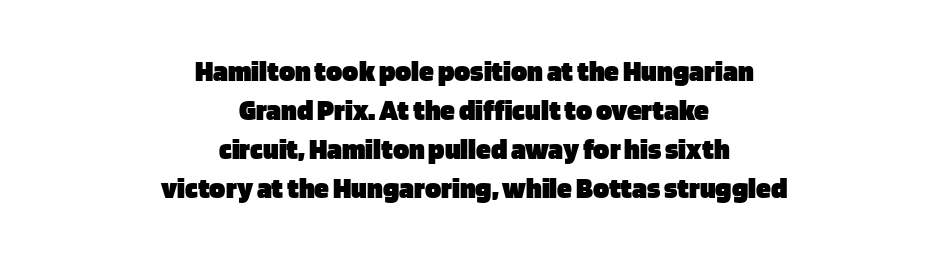
The face used here is a sans, in the tradition of grotesques and geometrics. Reading down the block, each line starts at a different indent, mirrored at its end. What's the leading like? Ordinary, nothing unusual. Type without underlining. Students, this is bold: see how much ink each stroke carries. Between one letter and the next there's only the usual sliver of space.
